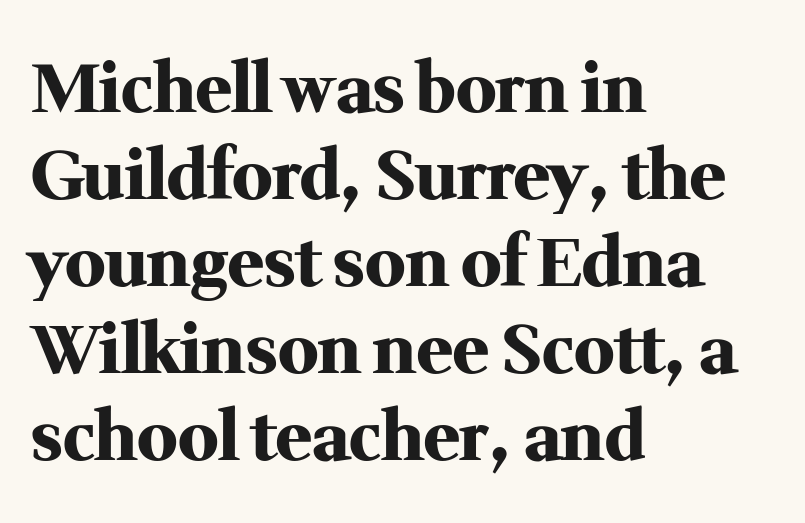
Every stem runs plumb, perpendicular to the baseline. These lines sit exactly where default settings would place them. The letterforms sit shoulder to shoulder at normal distance. Type without underlining. Each letter's strokes conclude with small projecting serifs.
